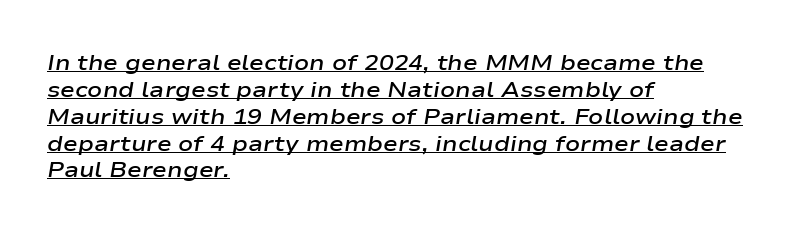
Q: Is the text bold? A: Semi-bold.
Q: Is the text italic (slanted)? A: Yes, it leans right by about 9 degrees.
Q: Is the text underlined? A: Yes.
Q: How is the paragraph aligned? A: Left-aligned.
Q: Is the spacing between letters normal or unusually wide? A: Normal.
